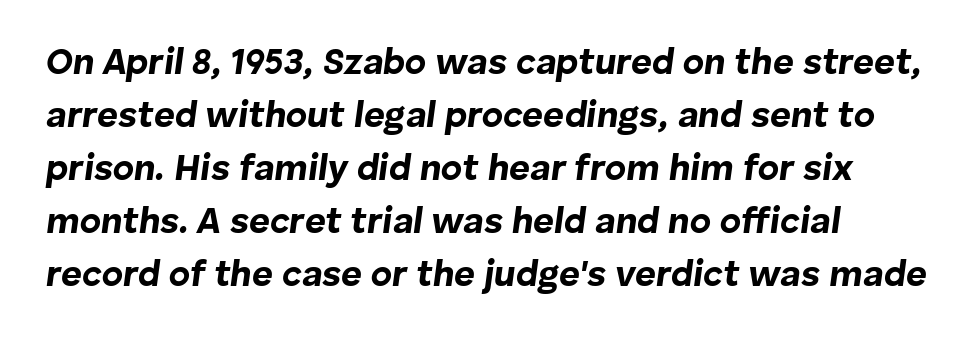
Q: Is the text bold? A: Yes.
Q: Is the text italic (slanted)? A: Yes, it leans right by about 8 degrees.
Q: Is the text underlined? A: No.
Q: How is the paragraph aligned? A: Left-aligned.
Q: Is the spacing between letters normal or unusually wide? A: Normal.
Q: Is the spacing between lines tight, normal or loose? A: Normal.
Q: Width (condensed, normal, or wide)? A: Normal.
Q: Stroke contrast? A: Low.
Q: x-height? A: Medium.
Q: Monospaced? A: No.
